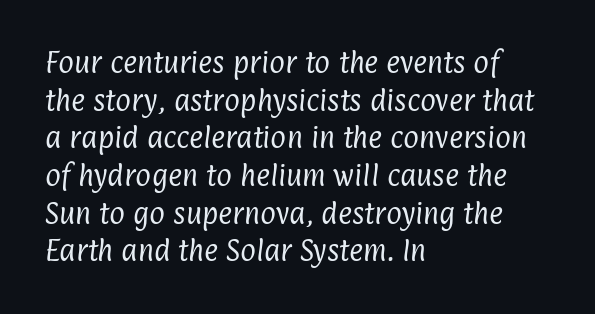
Q: Is the text bold? A: No.
Q: Is the text underlined? A: No.
Q: How is the paragraph aligned? A: Left-aligned.
Q: Is the spacing between letters normal or unusually wide? A: Normal.
Q: Is the spacing between lines tight, normal or loose? A: Normal.
